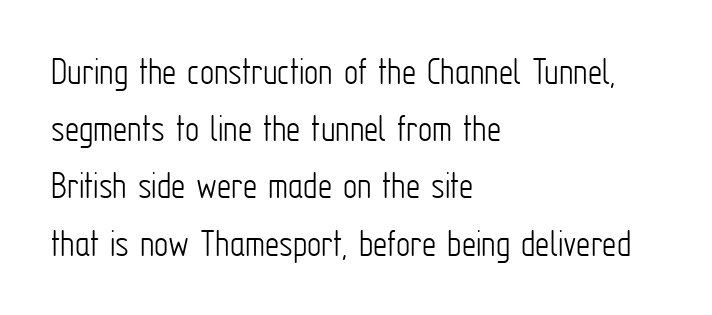
Q: Is the text bold? A: No.
Q: Is the text italic (slanted)? A: No, it is upright.
Q: Is the typeface a serif or a sans-serif typeface? A: Sans-serif.
Q: Is the text underlined? A: No.
Q: How is the paragraph aligned? A: Left-aligned.
Q: Is the spacing between letters normal or unusually wide? A: Normal.
Q: Is the spacing between lines tight, normal or loose? A: Normal.
Q: Width (condensed, normal, or wide)? A: Condensed.
Q: Stroke contrast? A: Low.
Q: x-height? A: Medium.
Q: Monospaced? A: No.
